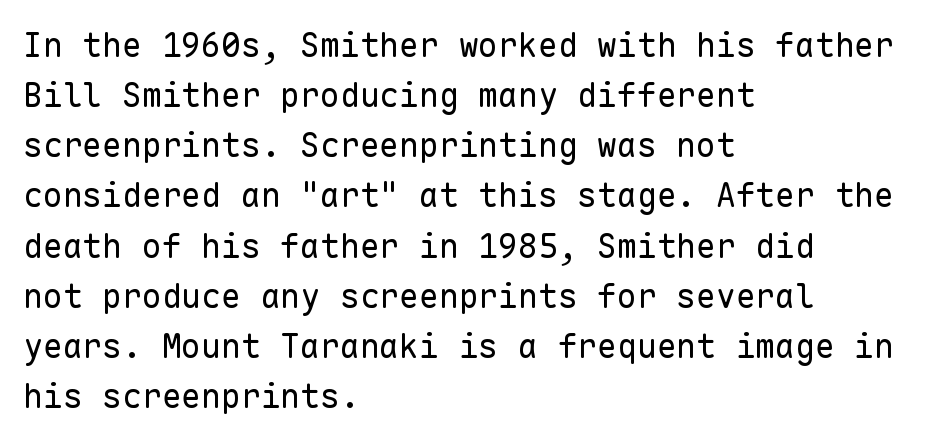
The image shows 33 px regular-weight sans-serif type, upright, monospaced; set left-aligned, normal line spacing (1.52x), normal letter spacing, not underlined; low stroke contrast and a medium x-height.
